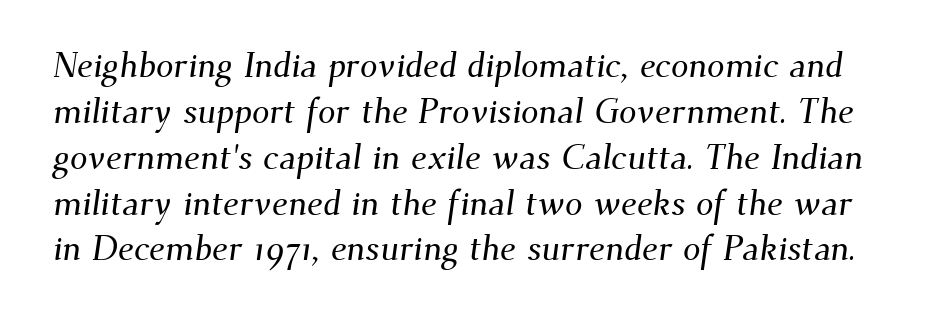
Q: Is the typeface a serif or a sans-serif typeface? A: Serif.
Q: Is the text underlined? A: No.
Q: Is the spacing between letters normal or unusually wide? A: Normal.
Q: Is the spacing between lines tight, normal or loose? A: Normal.
Q: Width (condensed, normal, or wide)? A: Normal.
Q: Stroke contrast? A: Medium.
Q: x-height? A: Small.
Q: Monospaced? A: No.
